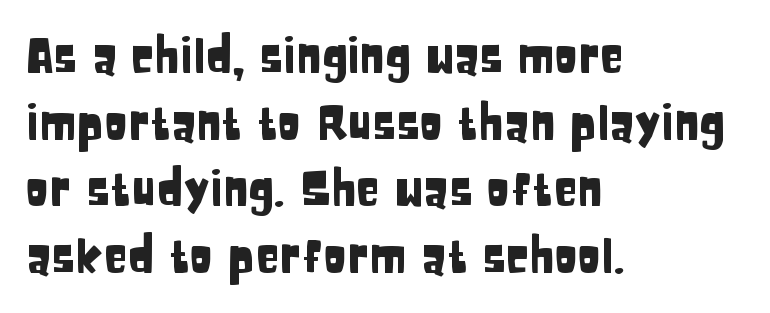
Q: Is the text italic (slanted)? A: No, it is upright.
Q: Is the typeface a serif or a sans-serif typeface? A: Sans-serif.
Q: Is the text underlined? A: No.
Q: How is the paragraph aligned? A: Left-aligned.
Q: Is the spacing between letters normal or unusually wide? A: Normal.
Q: Is the spacing between lines tight, normal or loose? A: Normal.
Q: Width (condensed, normal, or wide)? A: Condensed.
Q: Stroke contrast? A: Low.
Q: x-height? A: Large.
Q: Monospaced? A: No.
